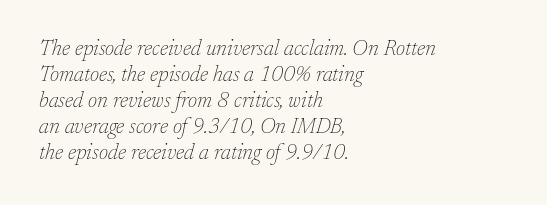
The font sits on the lighter half of the weight spectrum, regular included. Is the type slanted? Yes — the strokes lean at a clear angle. Underline: absent. Look at the tracking — it's just the regular setting, nothing added.
